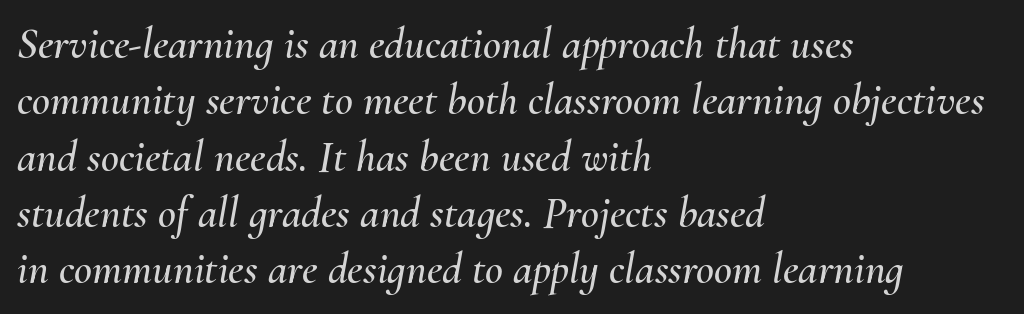
{"italic": "yes", "lean": "right", "slant_degrees": 10, "width": "normal", "stroke_contrast": "medium", "x_height": "small", "monospaced": "no", "underline": "no", "align": "left", "line_spacing": "normal", "line_spacing_ratio": 1.28, "letter_spacing": "normal", "letter_spacing_em": 0.0, "glyph_px": 44}
